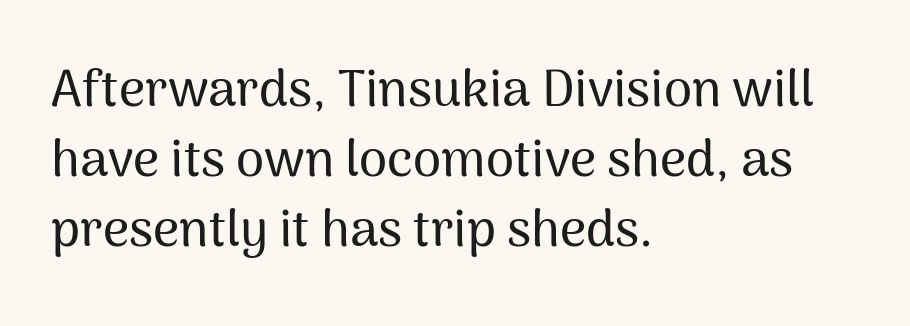
{"serif": "no", "italic": "no", "width": "normal", "stroke_contrast": "medium", "x_height": "medium", "monospaced": "no", "underline": "no", "align": "left", "line_spacing": "normal", "line_spacing_ratio": 1.37, "letter_spacing": "normal", "letter_spacing_em": 0.0, "glyph_px": 51}
